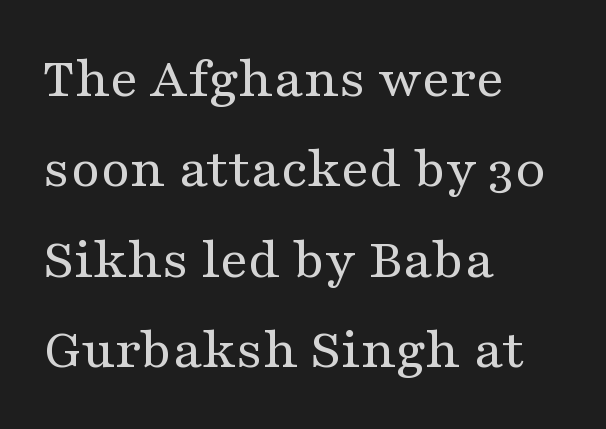
The image shows 59 px regular-weight, wide serif type, upright; set left-aligned, normal line spacing (1.53x), normal letter spacing, not underlined; medium stroke contrast and a medium x-height.
